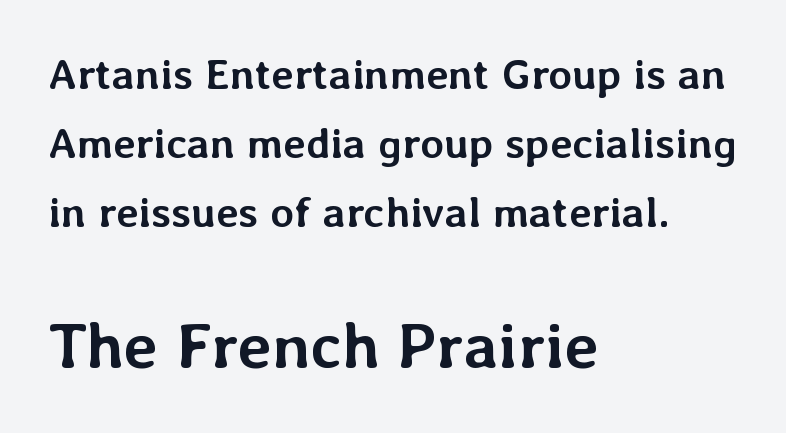
Q: Is the text bold? A: Yes.
Q: Is the text italic (slanted)? A: No, it is upright.
Q: Is the text underlined? A: No.
Q: How is the paragraph aligned? A: Left-aligned.
Q: Is the spacing between letters normal or unusually wide? A: Normal.
Q: Is the spacing between lines tight, normal or loose? A: Normal.
Q: Which block of text is set in a larger size, the first (top) or the second (bottom)? A: The second (bottom) one.
Q: Width (condensed, normal, or wide)? A: Normal.
Q: Stroke contrast? A: Low.
Q: x-height? A: Medium.
Q: Monospaced? A: No.
